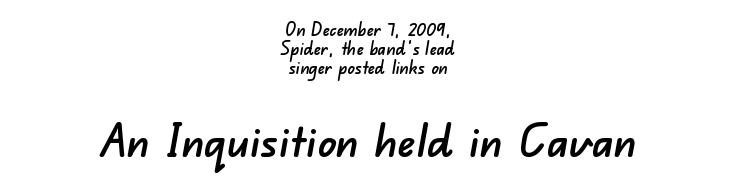
Q: Is the typeface a serif or a sans-serif typeface? A: Sans-serif.
Q: Is the text underlined? A: No.
Q: How is the paragraph aligned? A: Centered.
Q: Is the spacing between letters normal or unusually wide? A: Normal.
Q: Is the spacing between lines tight, normal or loose? A: Tight.
Q: Which block of text is set in a larger size, the first (top) or the second (bottom)? A: The second (bottom) one.
Q: Width (condensed, normal, or wide)? A: Normal.
Q: Stroke contrast? A: Low.
Q: x-height? A: Small.
Q: Monospaced? A: No.
